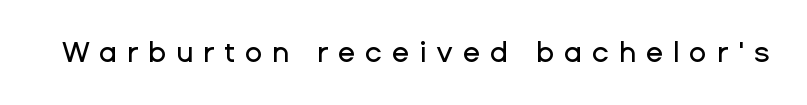
Q: Is the text italic (slanted)? A: No, it is upright.
Q: Is the typeface a serif or a sans-serif typeface? A: Sans-serif.
Q: Is the text underlined? A: No.
Q: Is the spacing between letters normal or unusually wide? A: Unusually wide.
Q: Width (condensed, normal, or wide)? A: Normal.
Q: Stroke contrast? A: Low.
Q: x-height? A: Medium.
Q: Monospaced? A: No.
